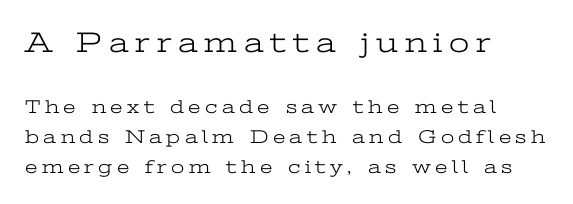
The letters advance in unequal steps, a hallmark of proportional type. Check the space under the baseline: it is left empty. Layout note: lines flush left. The lettering holds an erect, upright posture throughout. Tracking value appears strongly positive — letters spread wide.
